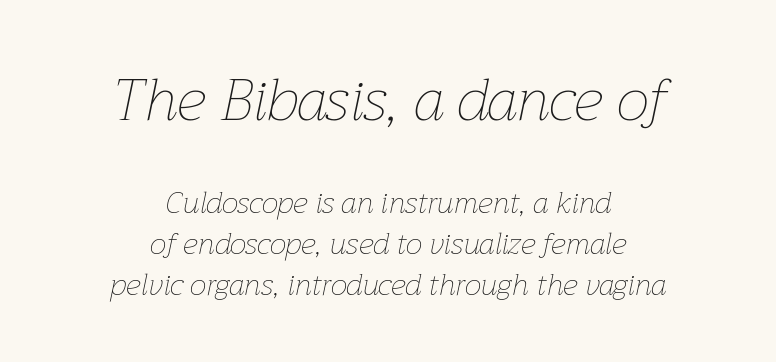
Q: Is the text bold? A: No.
Q: Is the text italic (slanted)? A: Yes, it leans right by about 12 degrees.
Q: Is the text underlined? A: No.
Q: How is the paragraph aligned? A: Centered.
Q: Is the spacing between letters normal or unusually wide? A: Normal.
Q: Is the spacing between lines tight, normal or loose? A: Normal.
Q: Which block of text is set in a larger size, the first (top) or the second (bottom)? A: The first (top) one.
Q: Width (condensed, normal, or wide)? A: Normal.
Q: Stroke contrast? A: Low.
Q: x-height? A: Medium.
Q: Monospaced? A: No.
